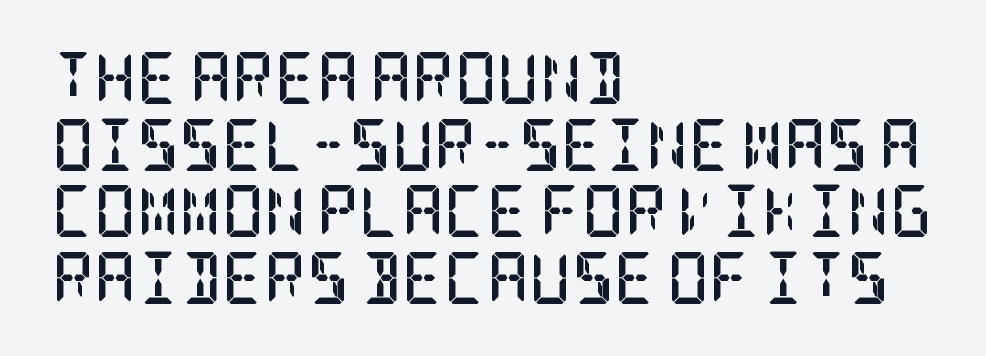
The image shows 52 px semibold, condensed serif type, upright; set left-aligned, normal line spacing (1.28x), normal letter spacing, not underlined; low stroke contrast and a large x-height.
